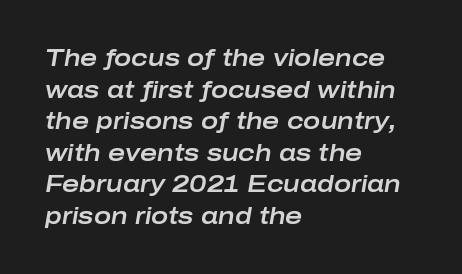
{"italic": "yes", "lean": "right", "slant_degrees": 10, "underline": "no", "align": "left", "line_spacing": "normal", "line_spacing_ratio": 1.37, "letter_spacing": "normal", "letter_spacing_em": 0.0, "glyph_px": 23}
